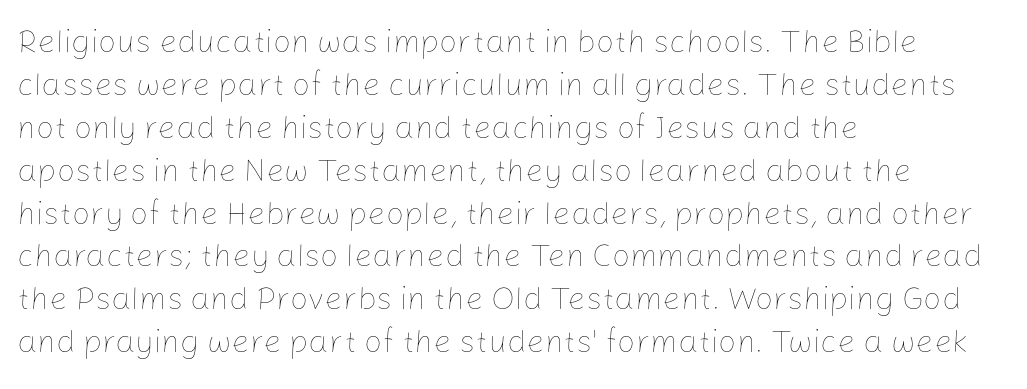
{"italic": "no", "bold": "no", "weight": "thin", "width": "normal", "stroke_contrast": "low", "x_height": "medium", "monospaced": "no", "underline": "no", "align": "left", "line_spacing": "normal", "line_spacing_ratio": 1.34, "letter_spacing": "normal", "letter_spacing_em": 0.0, "glyph_px": 32}
